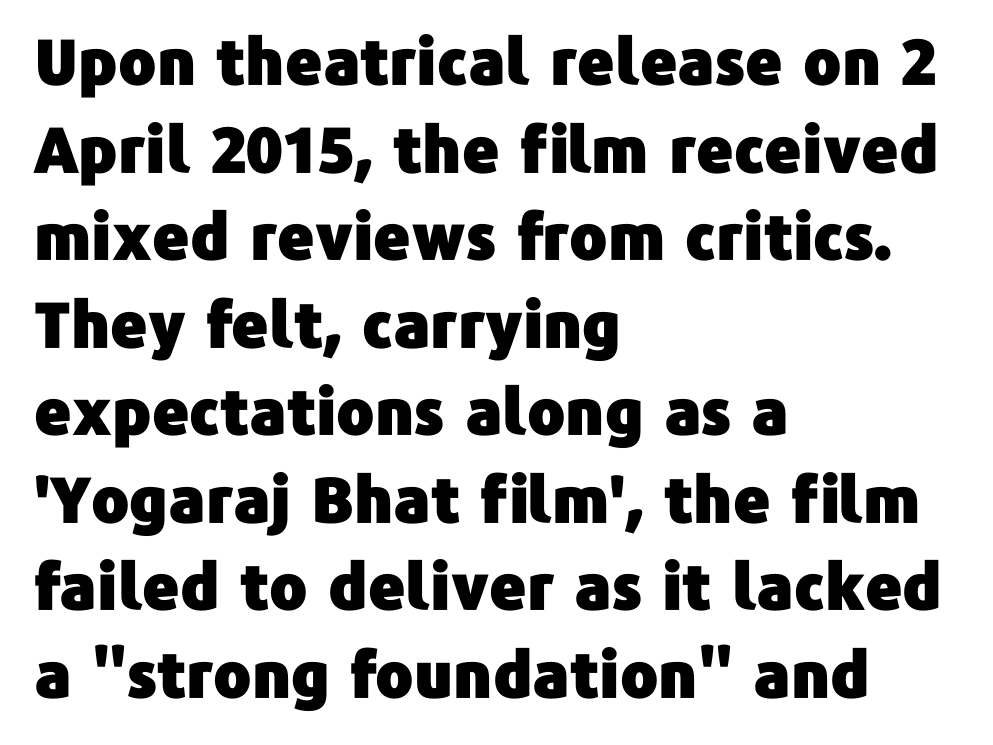
Q: Is the text italic (slanted)? A: No, it is upright.
Q: Is the typeface a serif or a sans-serif typeface? A: Sans-serif.
Q: Is the text underlined? A: No.
Q: How is the paragraph aligned? A: Left-aligned.
Q: Is the spacing between letters normal or unusually wide? A: Normal.
Q: Is the spacing between lines tight, normal or loose? A: Normal.
Q: Width (condensed, normal, or wide)? A: Normal.
Q: Stroke contrast? A: Low.
Q: x-height? A: Medium.
Q: Monospaced? A: No.
